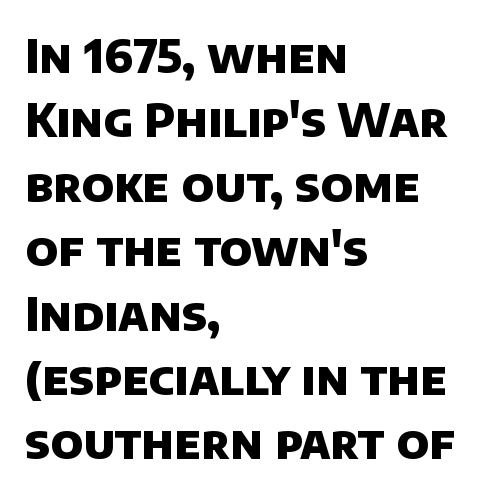
Evenly set lines give the paragraph a standard silhouette. Every letter is thick-stroked: bold, no question. The string is rendered with underlining switched off. Note the varied advance widths — an 'i' is clearly narrower than an 'm'. Check where the strokes stop: nothing finishes them off — pure sans. Each line starts at the same left margin while the right side varies.
